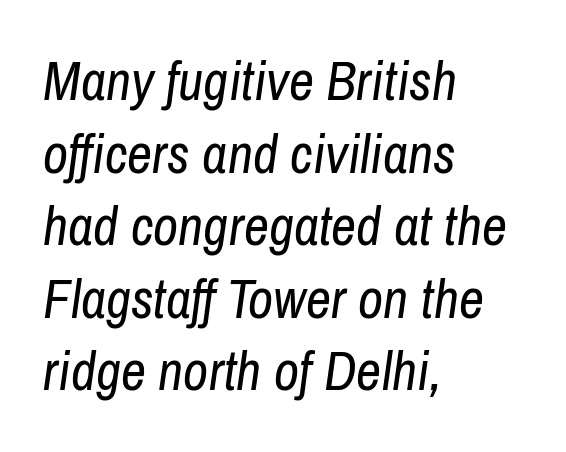
Q: Is the text bold? A: No.
Q: Is the text italic (slanted)? A: Yes, it leans right by about 8 degrees.
Q: Is the text underlined? A: No.
Q: How is the paragraph aligned? A: Left-aligned.
Q: Is the spacing between letters normal or unusually wide? A: Normal.
Q: Is the spacing between lines tight, normal or loose? A: Normal.
Q: Width (condensed, normal, or wide)? A: Condensed.
Q: Stroke contrast? A: Low.
Q: x-height? A: Medium.
Q: Monospaced? A: No.
